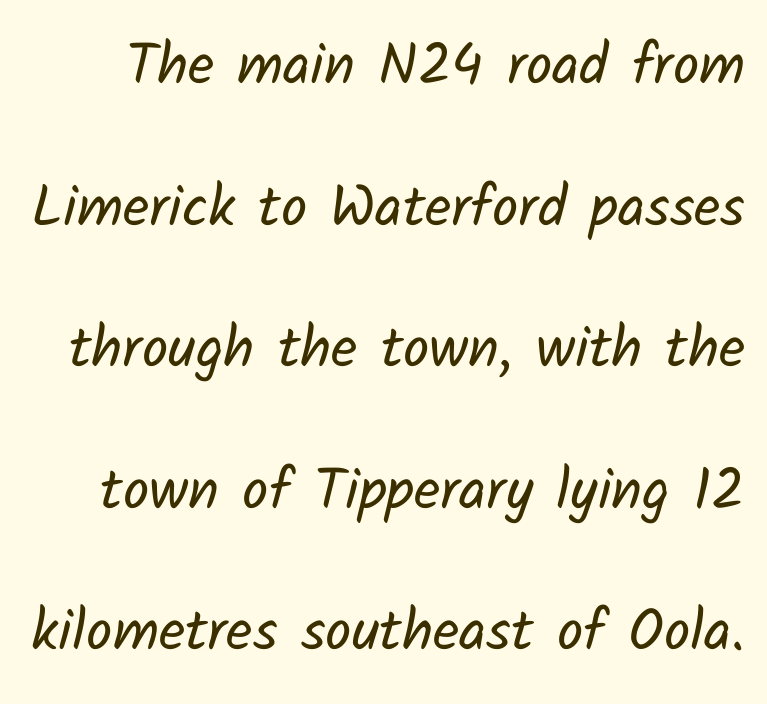
{"serif": "no", "bold": "no", "weight": "regular", "width": "normal", "stroke_contrast": "low", "x_height": "medium", "monospaced": "no", "underline": "no", "line_spacing": "loose", "line_spacing_ratio": 2.44, "letter_spacing": "normal", "letter_spacing_em": 0.0, "glyph_px": 58}
